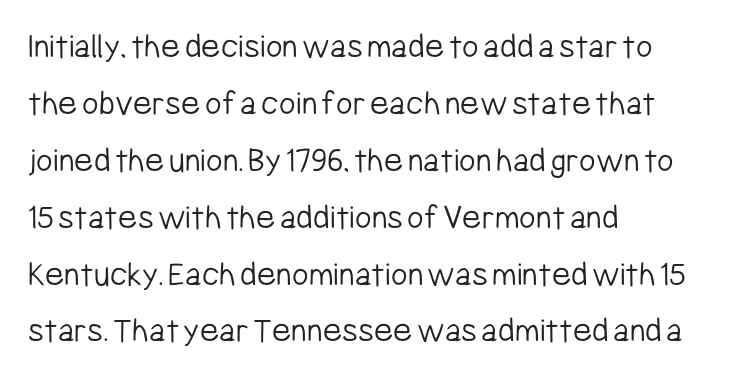
The image shows 36 px light, condensed sans-serif type, upright; set left-aligned, normal line spacing (1.58x), normal letter spacing, not underlined; low stroke contrast and a medium x-height.
